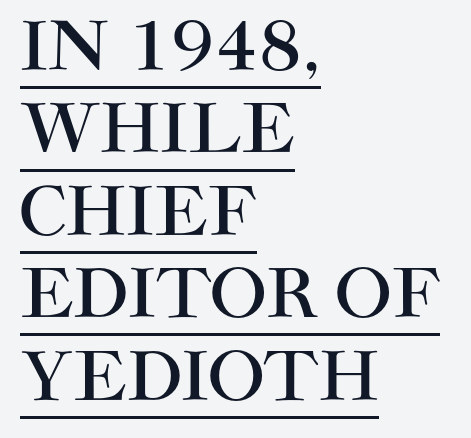
Q: Is the text italic (slanted)? A: No, it is upright.
Q: Is the typeface a serif or a sans-serif typeface? A: Sans-serif.
Q: Is the text underlined? A: Yes.
Q: How is the paragraph aligned? A: Left-aligned.
Q: Is the spacing between letters normal or unusually wide? A: Normal.
Q: Width (condensed, normal, or wide)? A: Normal.
Q: Stroke contrast? A: High.
Q: x-height? A: Large.
Q: Monospaced? A: No.
